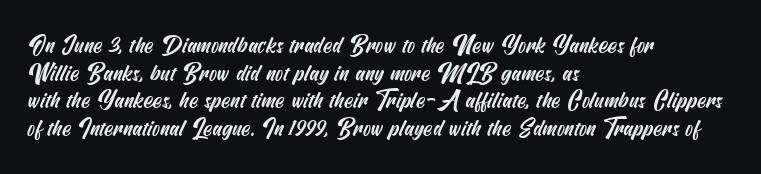
Q: Is the text underlined? A: No.
Q: How is the paragraph aligned? A: Left-aligned.
Q: Is the spacing between letters normal or unusually wide? A: Normal.
